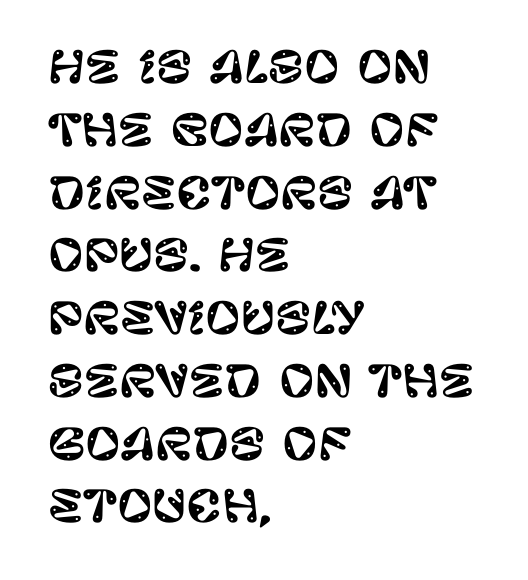
Leading matches the norm, producing a regular column. Letters rest on an invisible, unmarked baseline. Typographically, this falls in the sans-serif category.
